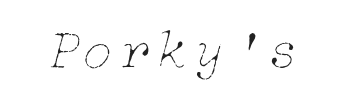
Designer's note — italics engaged. Bold? No — there's no thickening of the strokes. Only glyphs here, with clear space below each row.
